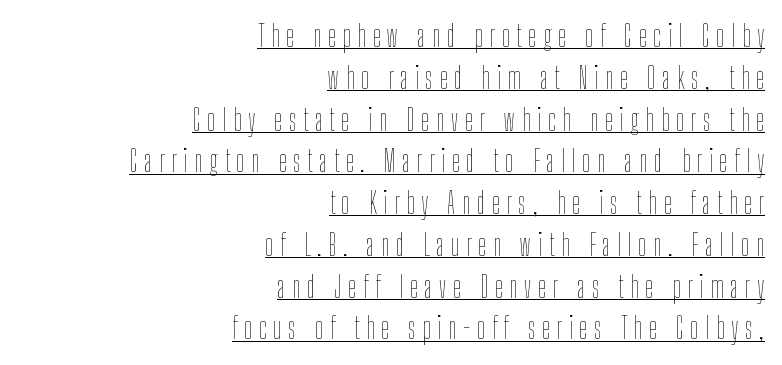
Q: Is the text bold? A: No.
Q: Is the text italic (slanted)? A: No, it is upright.
Q: Is the text underlined? A: Yes.
Q: How is the paragraph aligned? A: Right-aligned.
Q: Is the spacing between letters normal or unusually wide? A: Unusually wide.
Q: Is the spacing between lines tight, normal or loose? A: Normal.
Q: Width (condensed, normal, or wide)? A: Condensed.
Q: Stroke contrast? A: Low.
Q: x-height? A: Medium.
Q: Monospaced? A: No.
